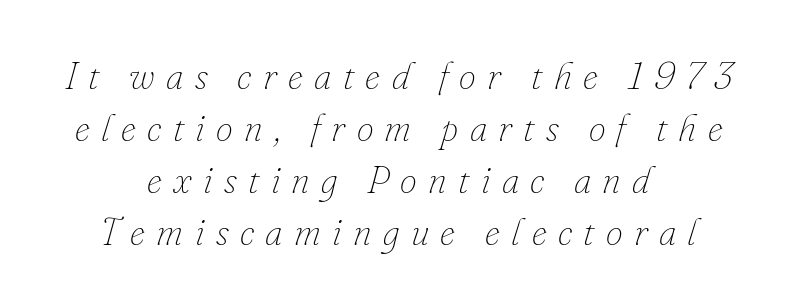
{"italic": "yes", "lean": "right", "slant_degrees": 16, "bold": "no", "weight": "thin", "width": "normal", "stroke_contrast": "low", "x_height": "small", "monospaced": "no", "underline": "no", "align": "center", "line_spacing": "normal", "line_spacing_ratio": 1.37, "letter_spacing": "wide", "letter_spacing_em": 0.3, "glyph_px": 38}
